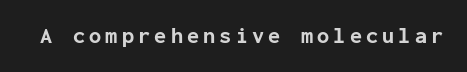
Q: Is the text bold? A: Yes.
Q: Is the text italic (slanted)? A: No, it is upright.
Q: Is the text underlined? A: No.
